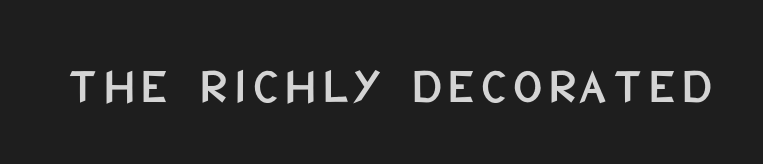
{"serif": "no", "italic": "no", "width": "condensed", "stroke_contrast": "low", "x_height": "large", "monospaced": "no", "underline": "no", "glyph_px": 51}
